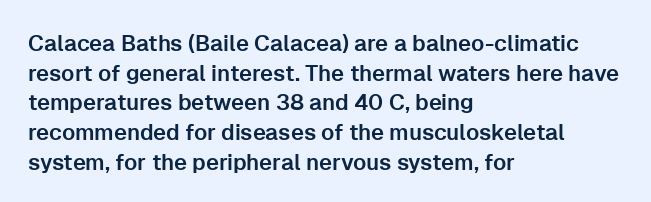
The passage shown stacks its lines at a standard gap. Look at the tracking — it's just the regular setting, nothing added. A typesetter would mark this as roman, not italic. Underlining? Definitely not there. One-word summary of the alignment: left.
